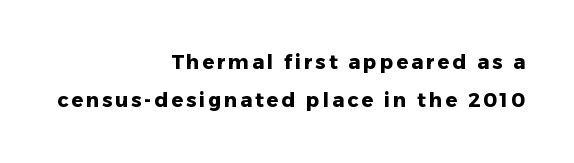
Q: Is the text bold? A: Yes.
Q: Is the text italic (slanted)? A: No, it is upright.
Q: Is the text underlined? A: No.
Q: How is the paragraph aligned? A: Right-aligned.
Q: Is the spacing between lines tight, normal or loose? A: Loose.
